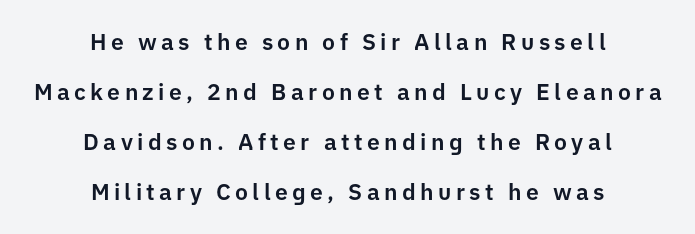
The image shows 23 px text type, upright; set centered, loose line spacing (2.18x), not underlined.
